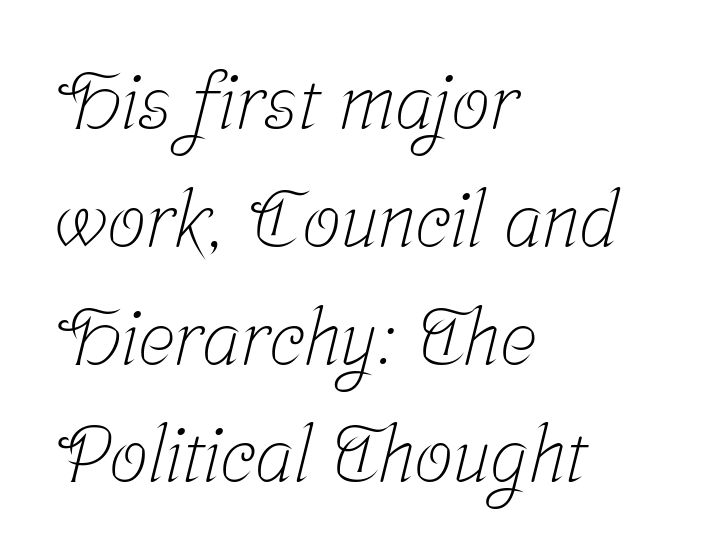
Q: Is the text bold? A: No.
Q: Is the typeface a serif or a sans-serif typeface? A: Serif.
Q: Is the text underlined? A: No.
Q: How is the paragraph aligned? A: Left-aligned.
Q: Is the spacing between letters normal or unusually wide? A: Normal.
Q: Is the spacing between lines tight, normal or loose? A: Normal.
Q: Width (condensed, normal, or wide)? A: Condensed.
Q: Stroke contrast? A: Low.
Q: x-height? A: Medium.
Q: Monospaced? A: No.
